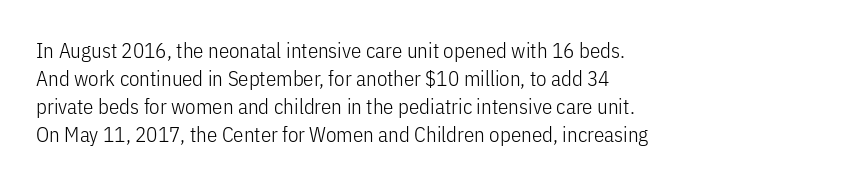
Q: Is the text bold? A: No.
Q: Is the text italic (slanted)? A: No, it is upright.
Q: Is the text underlined? A: No.
Q: How is the paragraph aligned? A: Left-aligned.
Q: Is the spacing between letters normal or unusually wide? A: Normal.
Q: Is the spacing between lines tight, normal or loose? A: Normal.
